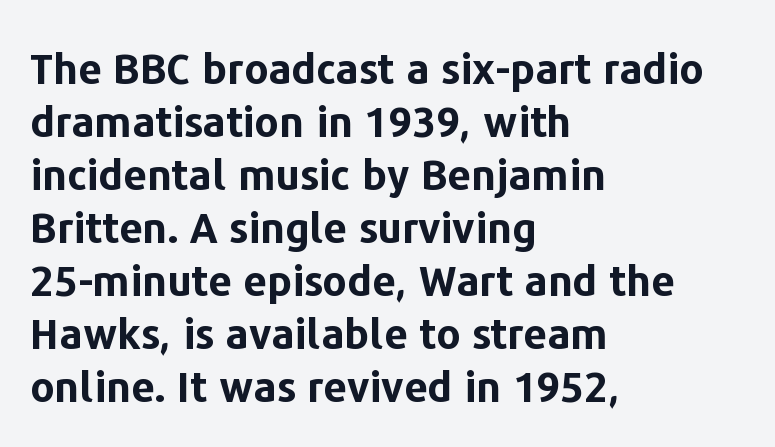
Q: Is the text bold? A: Yes.
Q: Is the text italic (slanted)? A: No, it is upright.
Q: Is the typeface a serif or a sans-serif typeface? A: Sans-serif.
Q: Is the text underlined? A: No.
Q: How is the paragraph aligned? A: Left-aligned.
Q: Is the spacing between letters normal or unusually wide? A: Normal.
Q: Is the spacing between lines tight, normal or loose? A: Normal.
Q: Width (condensed, normal, or wide)? A: Normal.
Q: Stroke contrast? A: Low.
Q: x-height? A: Medium.
Q: Monospaced? A: No.
